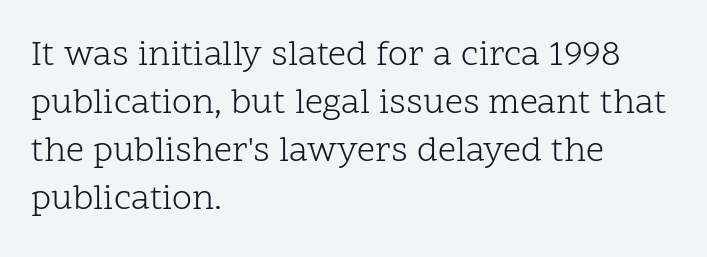
{"serif": "yes", "italic": "no", "bold": "no", "weight": "light", "width": "normal", "stroke_contrast": "low", "x_height": "medium", "monospaced": "no", "underline": "no", "align": "left", "line_spacing": "normal", "line_spacing_ratio": 1.33, "letter_spacing": "normal", "letter_spacing_em": 0.0, "glyph_px": 36}
